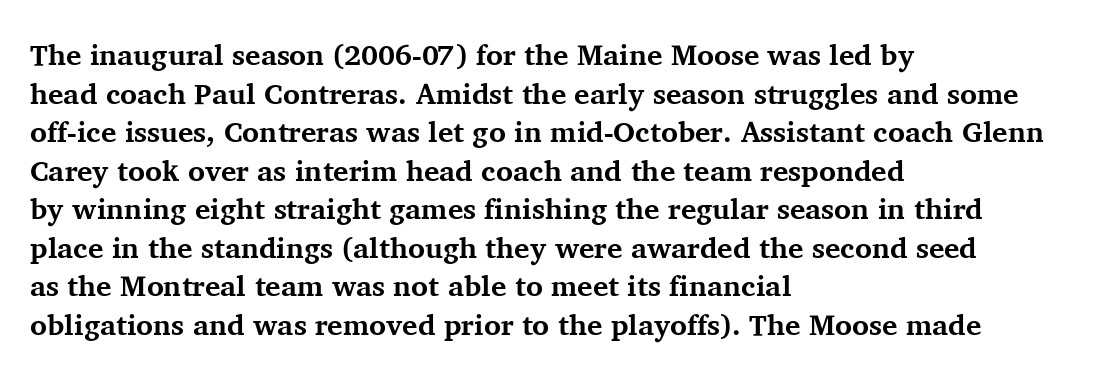
The image shows 29 px bold serif type, upright; set left-aligned, normal line spacing (1.33x), normal letter spacing, not underlined; medium stroke contrast and a medium x-height.
